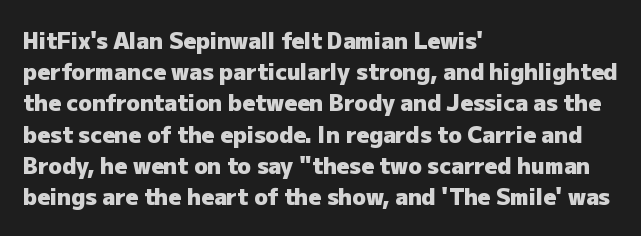
The image shows 22 px bold type, upright; set left-aligned, normal line spacing (1.42x), normal letter spacing, not underlined.
